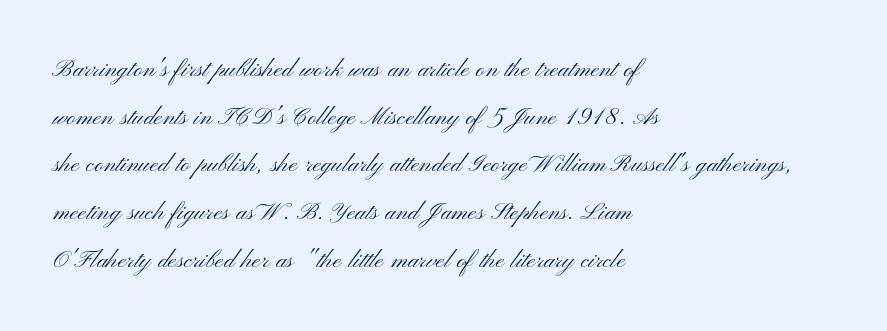
{"serif": "no", "bold": "no", "weight": "light", "width": "wide", "stroke_contrast": "medium", "x_height": "small", "monospaced": "no", "underline": "no", "align": "left", "line_spacing": "normal", "line_spacing_ratio": 1.54, "letter_spacing": "normal", "letter_spacing_em": 0.0, "glyph_px": 31}
